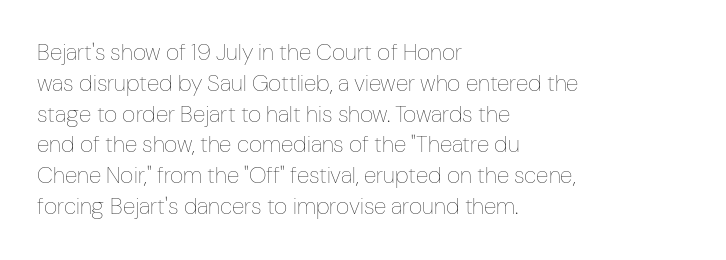
Q: Is the text bold? A: No.
Q: Is the text italic (slanted)? A: No, it is upright.
Q: Is the text underlined? A: No.
Q: How is the paragraph aligned? A: Left-aligned.
Q: Is the spacing between letters normal or unusually wide? A: Normal.
Q: Is the spacing between lines tight, normal or loose? A: Normal.
